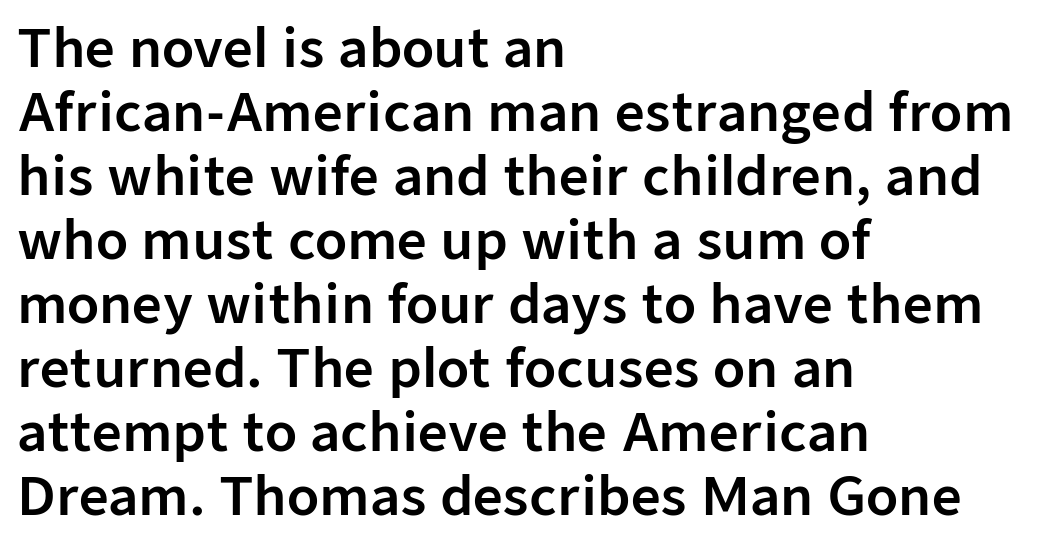
Q: Is the text italic (slanted)? A: No, it is upright.
Q: Is the typeface a serif or a sans-serif typeface? A: Sans-serif.
Q: Is the text underlined? A: No.
Q: How is the paragraph aligned? A: Left-aligned.
Q: Is the spacing between letters normal or unusually wide? A: Normal.
Q: Width (condensed, normal, or wide)? A: Normal.
Q: Stroke contrast? A: Low.
Q: x-height? A: Medium.
Q: Monospaced? A: No.
